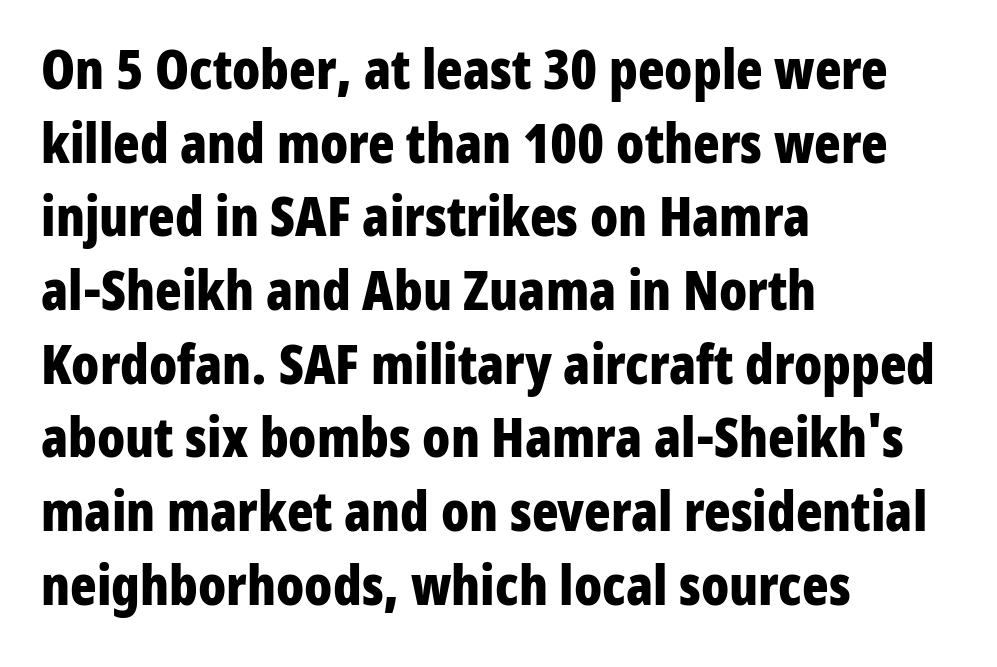
The image shows 55 px bold, condensed sans-serif type, upright; set left-aligned, normal line spacing (1.34x), normal letter spacing, not underlined; low stroke contrast and a medium x-height.
